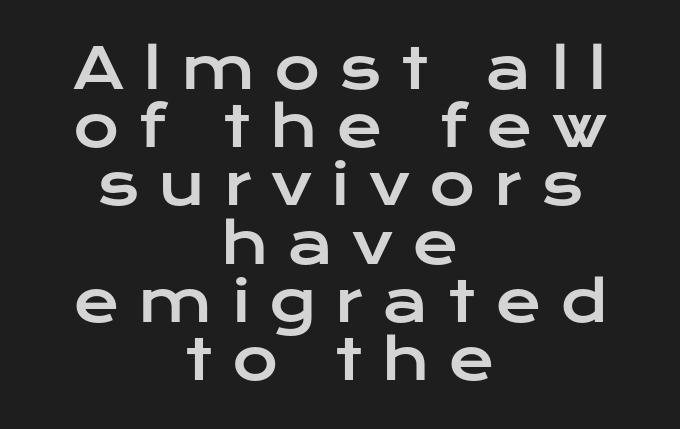
The image shows 56 px wide sans-serif type, upright; set centered, tight line spacing (1.04x), unusually wide letter spacing (+0.34 em), not underlined; low stroke contrast and a medium x-height.
